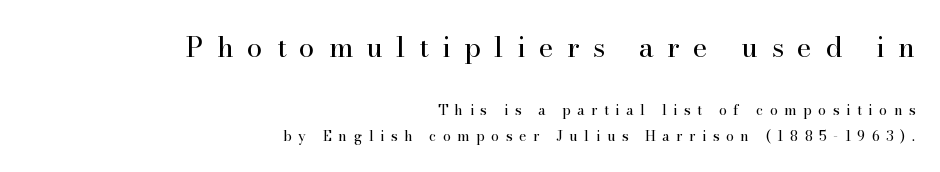
{"serif": "yes", "italic": "no", "bold": "no", "weight": "regular", "width": "normal", "stroke_contrast": "high", "x_height": "small", "monospaced": "no", "underline": "no", "align": "right", "line_spacing_ratio": 1.84, "letter_spacing": "wide", "letter_spacing_em": 0.48, "larger_block": "first", "size_ratio": 2.0, "glyph_px": 28}
